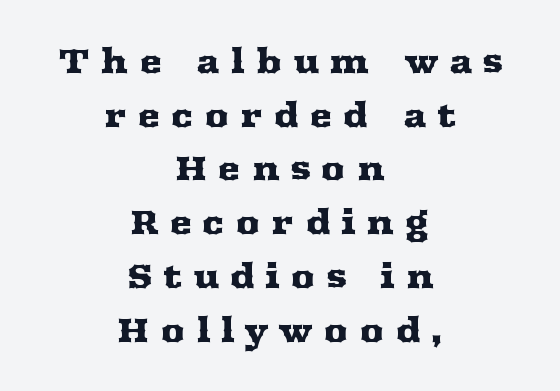
{"serif": "yes", "italic": "no", "width": "wide", "stroke_contrast": "medium", "x_height": "medium", "monospaced": "no", "underline": "no", "align": "center", "line_spacing": "normal", "line_spacing_ratio": 1.58, "letter_spacing": "wide", "letter_spacing_em": 0.31, "glyph_px": 34}
